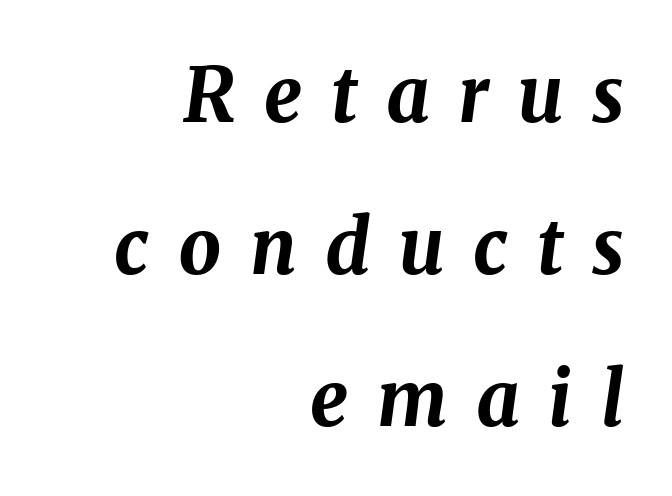
The image shows 75 px bold type, italic (leaning right); set right-aligned, loose line spacing (2.03x), unusually wide letter spacing (+0.38 em), not underlined; medium stroke contrast and a medium x-height.
